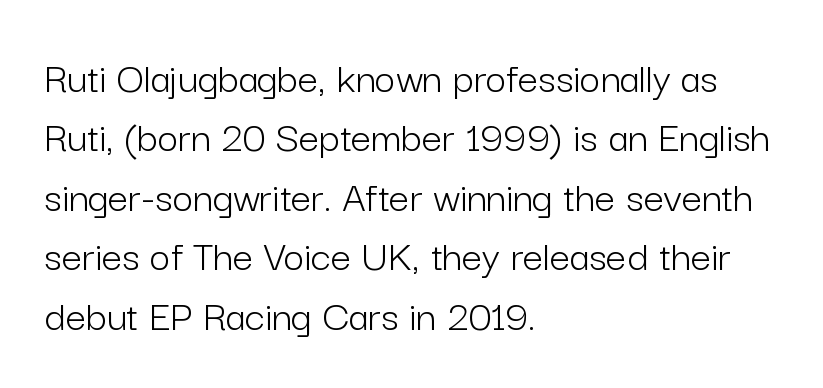
The image shows 45 px light sans-serif type, upright; set left-aligned, normal line spacing (1.32x), normal letter spacing, not underlined; low stroke contrast and a medium x-height.
